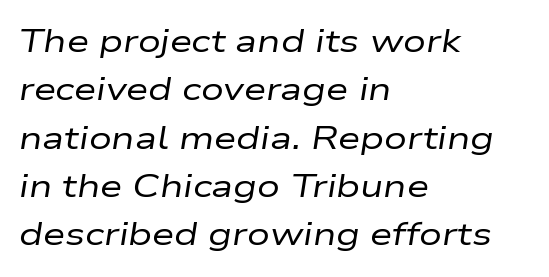
Visually the block forms a straight wall on the left and a jagged coastline on the right. Here the designer chose a conventional face with non-uniform glyph widths. Weight class: somewhere from thin through regular. The space directly below the letters is spotless.
